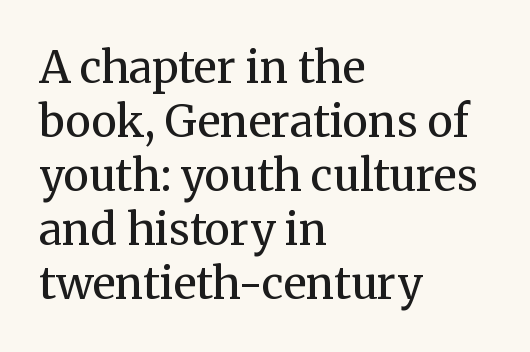
Q: Is the text bold? A: No.
Q: Is the text italic (slanted)? A: No, it is upright.
Q: Is the typeface a serif or a sans-serif typeface? A: Serif.
Q: Is the text underlined? A: No.
Q: How is the paragraph aligned? A: Left-aligned.
Q: Is the spacing between letters normal or unusually wide? A: Normal.
Q: Width (condensed, normal, or wide)? A: Normal.
Q: Stroke contrast? A: Medium.
Q: x-height? A: Medium.
Q: Monospaced? A: No.
